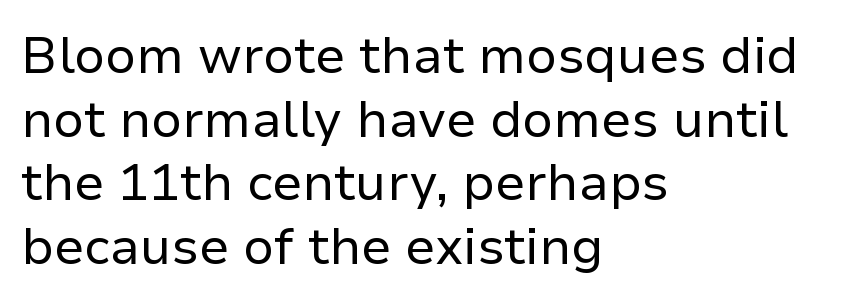
A classic flush-left, rag-right setting is used for this passage. Vertically, the passage feels balanced, rows spaced as you'd expect. Does the type have serifs? No, each stem ends abruptly. The type is set solid horizontally, with unmodified tracking. The foot of each line stays bare and open.
